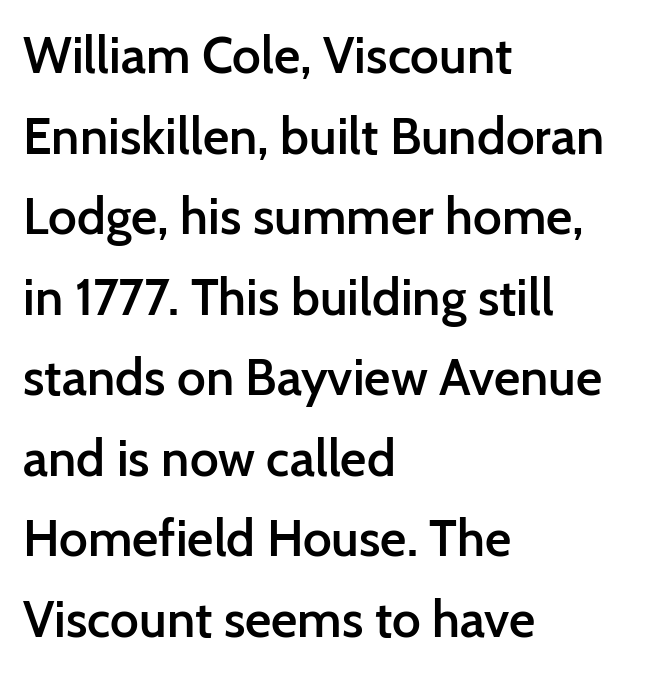
This is the in-between weight designers call semibold or demi. Look at the bottom of the vertical strokes: they stop flat, with no serifs. A typesetter would call this proportional, since set widths differ per character. Plain, unruled lines of type. The typesetter chose a ragged-right arrangement here. Regarding leading, the lines here are spaced in the standard way.
